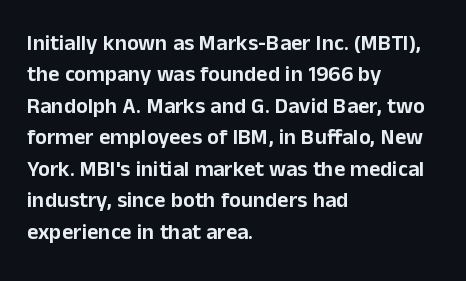
Q: Is the text italic (slanted)? A: No, it is upright.
Q: Is the text underlined? A: No.
Q: How is the paragraph aligned? A: Left-aligned.
Q: Is the spacing between letters normal or unusually wide? A: Normal.
Q: Is the spacing between lines tight, normal or loose? A: Normal.
